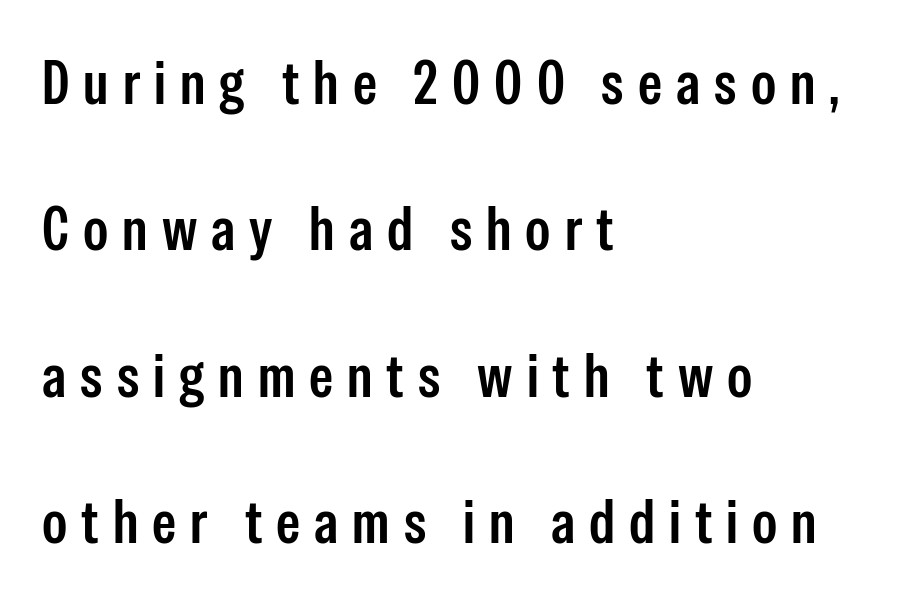
The image shows 61 px condensed sans-serif type, upright; set left-aligned, loose line spacing (2.4x), unusually wide letter spacing (+0.23 em), not underlined; low stroke contrast and a medium x-height.
